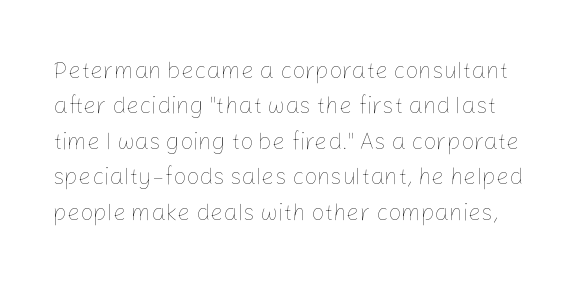
Q: Is the text bold? A: No.
Q: Is the text italic (slanted)? A: No, it is upright.
Q: Is the text underlined? A: No.
Q: Is the spacing between letters normal or unusually wide? A: Normal.
Q: Is the spacing between lines tight, normal or loose? A: Normal.
